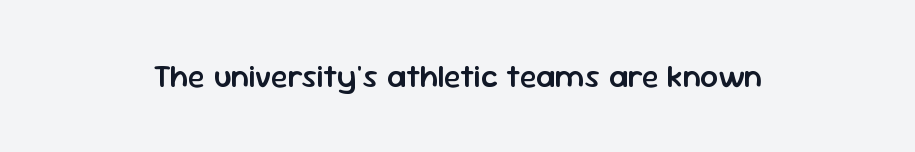
The image shows 32 px semibold sans-serif type, upright; set normal letter spacing, not underlined; low stroke contrast and a medium x-height.
